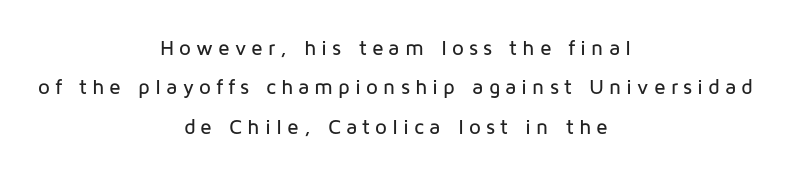
{"italic": "no", "underline": "no", "align": "center", "line_spacing_ratio": 1.87, "letter_spacing": "wide", "letter_spacing_em": 0.24, "glyph_px": 21}
